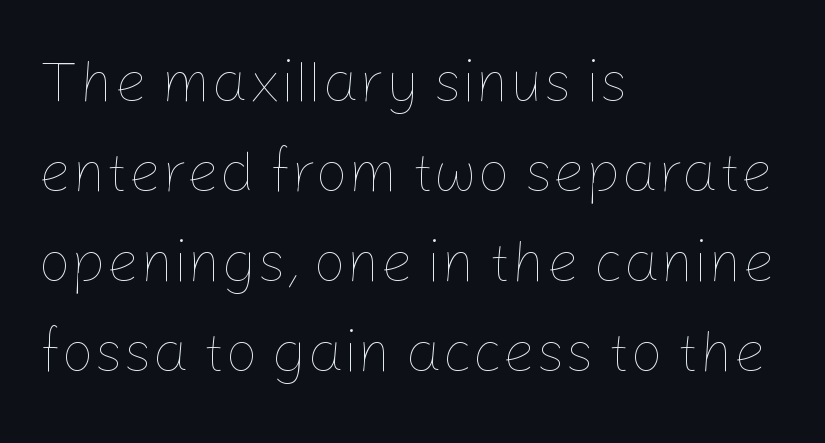
{"italic": "no", "bold": "no", "weight": "thin", "width": "normal", "stroke_contrast": "low", "x_height": "medium", "monospaced": "no", "underline": "no", "align": "left", "line_spacing": "normal", "line_spacing_ratio": 1.55, "letter_spacing": "normal", "letter_spacing_em": 0.0, "glyph_px": 58}
